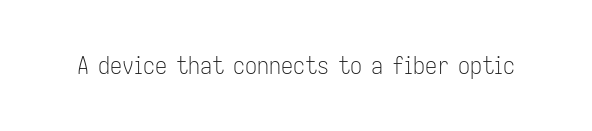
Q: Is the text bold? A: No.
Q: Is the text italic (slanted)? A: No, it is upright.
Q: Is the text underlined? A: No.
Q: Is the spacing between letters normal or unusually wide? A: Normal.
